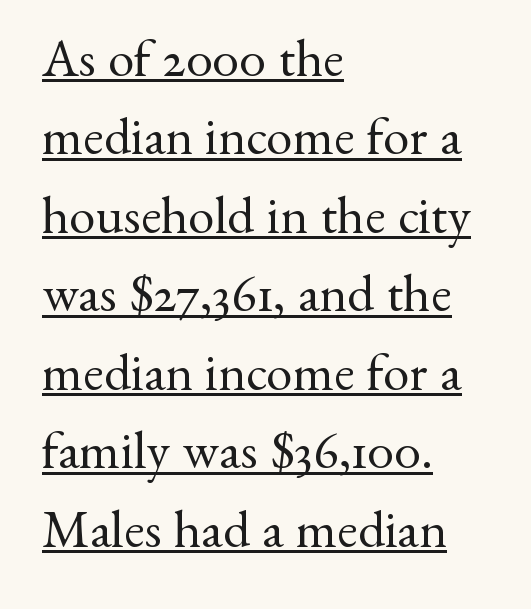
{"serif": "yes", "italic": "no", "bold": "no", "weight": "regular", "width": "normal", "stroke_contrast": "medium", "x_height": "small", "monospaced": "no", "underline": "yes", "align": "left", "line_spacing": "normal", "line_spacing_ratio": 1.48, "letter_spacing": "normal", "letter_spacing_em": 0.0, "glyph_px": 53}
